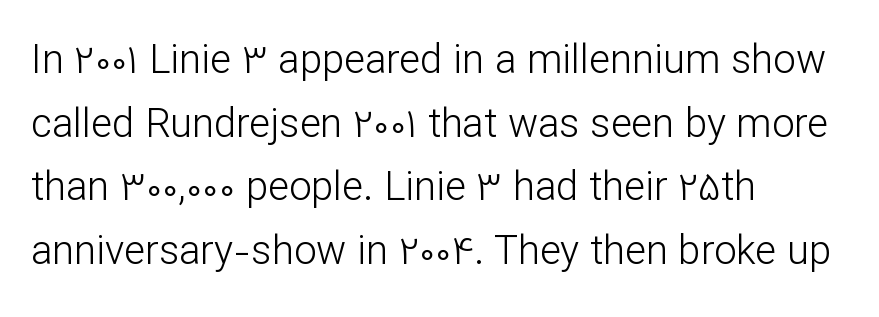
The passage shown is typed in a proportional face where columns would drift. Letters rest on an invisible, unmarked baseline. This sample uses plain, unmodified letter spacing. In terms of letterform style, serifs are entirely absent.
